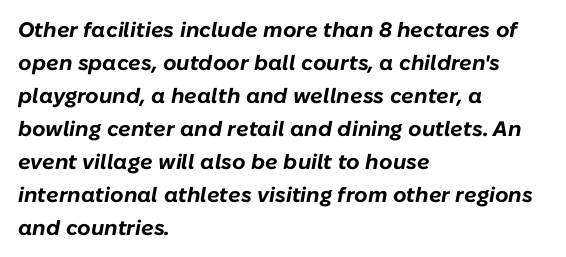
The image shows 21 px bold type, italic (leaning right); set left-aligned, normal line spacing (1.57x), normal letter spacing, not underlined.
